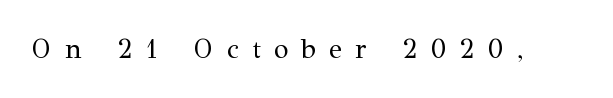
Q: Is the text bold? A: No.
Q: Is the text italic (slanted)? A: No, it is upright.
Q: Is the text underlined? A: No.
Q: Is the spacing between letters normal or unusually wide? A: Unusually wide.
